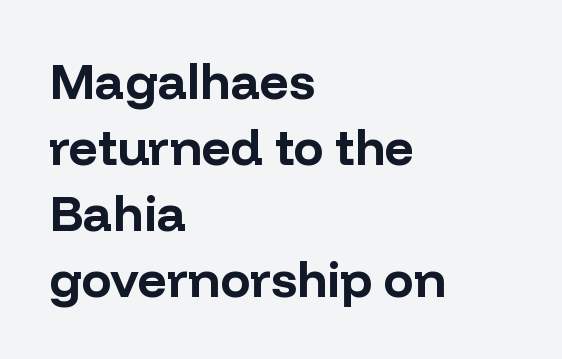
The image shows 50 px bold sans-serif type, upright; set left-aligned, normal line spacing (1.32x), normal letter spacing, not underlined; low stroke contrast and a medium x-height.
